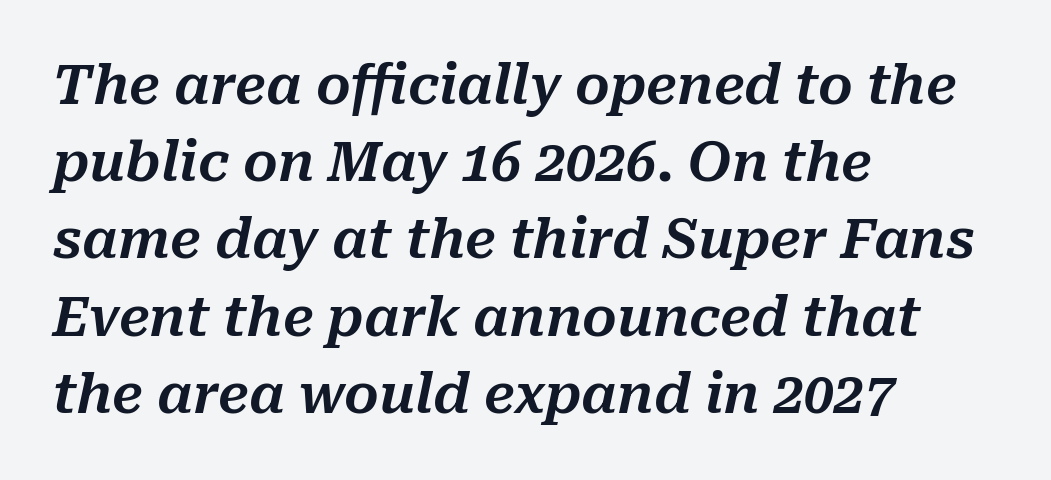
{"italic": "yes", "lean": "right", "slant_degrees": 10, "width": "normal", "stroke_contrast": "medium", "x_height": "medium", "monospaced": "no", "underline": "no", "align": "left", "line_spacing": "normal", "line_spacing_ratio": 1.43, "letter_spacing": "normal", "letter_spacing_em": 0.0, "glyph_px": 54}
